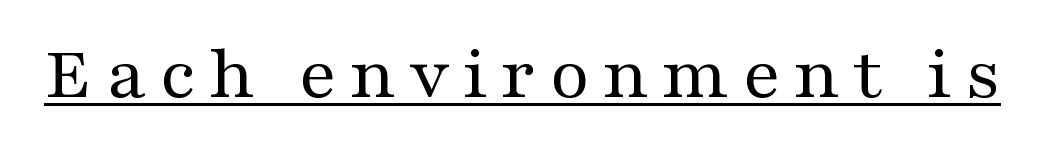
The image shows 77 px regular-weight, wide serif type, upright; set underlined; medium stroke contrast and a medium x-height.
